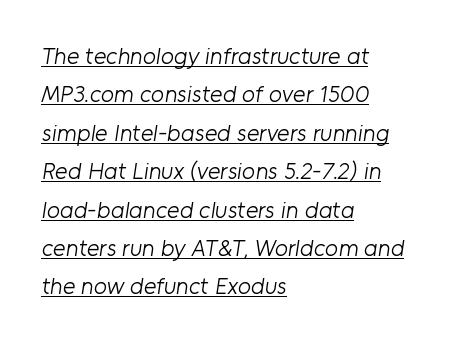
Q: Is the text bold? A: No.
Q: Is the text underlined? A: Yes.
Q: How is the paragraph aligned? A: Left-aligned.
Q: Is the spacing between letters normal or unusually wide? A: Normal.
Q: Is the spacing between lines tight, normal or loose? A: Normal.
